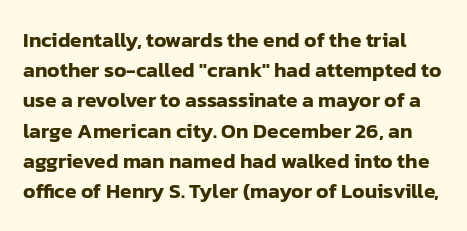
{"italic": "no", "underline": "no", "line_spacing": "normal", "line_spacing_ratio": 1.44, "letter_spacing": "normal", "letter_spacing_em": 0.0, "glyph_px": 21}
